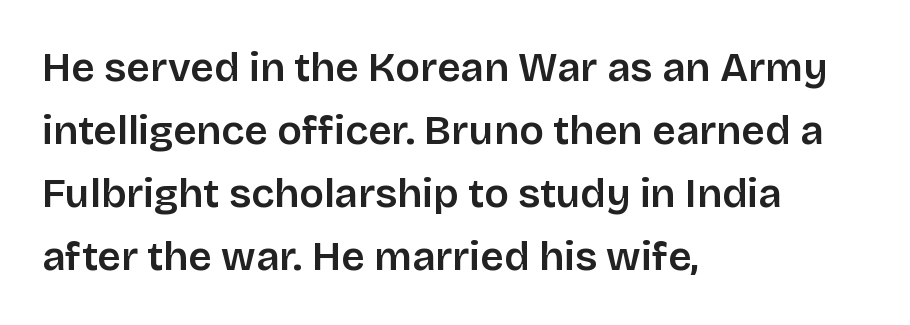
Q: Is the text italic (slanted)? A: No, it is upright.
Q: Is the typeface a serif or a sans-serif typeface? A: Sans-serif.
Q: Is the text underlined? A: No.
Q: How is the paragraph aligned? A: Left-aligned.
Q: Is the spacing between letters normal or unusually wide? A: Normal.
Q: Is the spacing between lines tight, normal or loose? A: Normal.
Q: Width (condensed, normal, or wide)? A: Normal.
Q: Stroke contrast? A: Low.
Q: x-height? A: Large.
Q: Monospaced? A: No.
